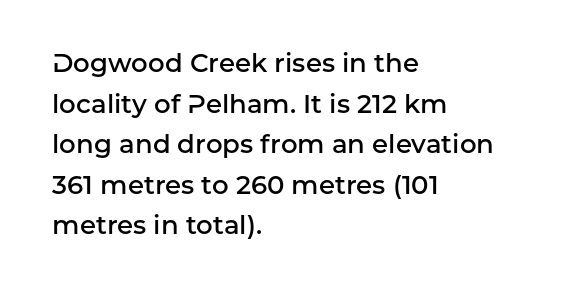
Compared with an ordinary text face, these strokes are moderately heavier — a semibold. Rendered with straight, roman letterforms. Beneath every word, the page is bare. Vertical spacing — default. What stands out about the letter spacing? Nothing — it is the standard amount.
